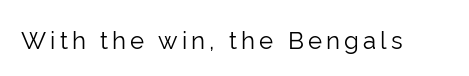
Only glyphs here, with clear space below each row. Posture: upright roman. The font is comparable to plain body text, perhaps lighter.
